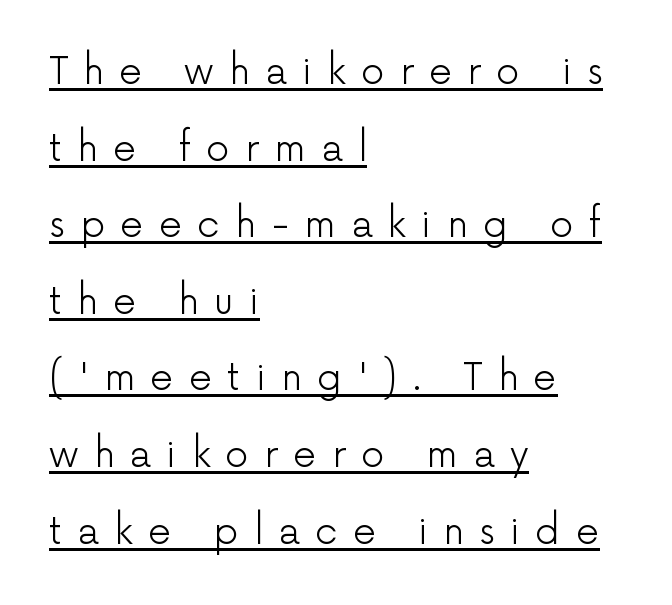
{"serif": "no", "italic": "no", "bold": "no", "weight": "light", "width": "normal", "stroke_contrast": "low", "x_height": "medium", "monospaced": "no", "underline": "yes", "align": "left", "line_spacing": "loose", "line_spacing_ratio": 2.07, "letter_spacing": "wide", "letter_spacing_em": 0.41, "glyph_px": 37}
